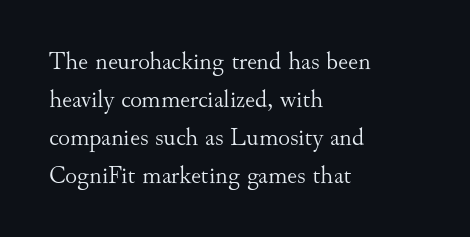
The image shows 25 px text type, upright; set left-aligned, normal line spacing (1.52x), normal letter spacing, not underlined.
